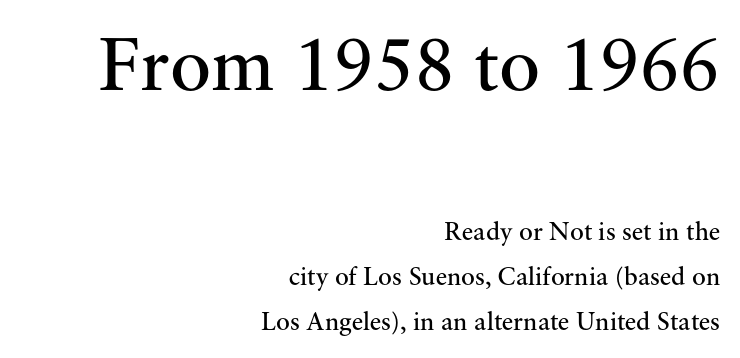
Q: Is the text bold? A: No.
Q: Is the text italic (slanted)? A: No, it is upright.
Q: Is the typeface a serif or a sans-serif typeface? A: Serif.
Q: Is the text underlined? A: No.
Q: How is the paragraph aligned? A: Right-aligned.
Q: Is the spacing between letters normal or unusually wide? A: Normal.
Q: Which block of text is set in a larger size, the first (top) or the second (bottom)? A: The first (top) one.
Q: Width (condensed, normal, or wide)? A: Normal.
Q: Stroke contrast? A: Medium.
Q: x-height? A: Small.
Q: Monospaced? A: No.
